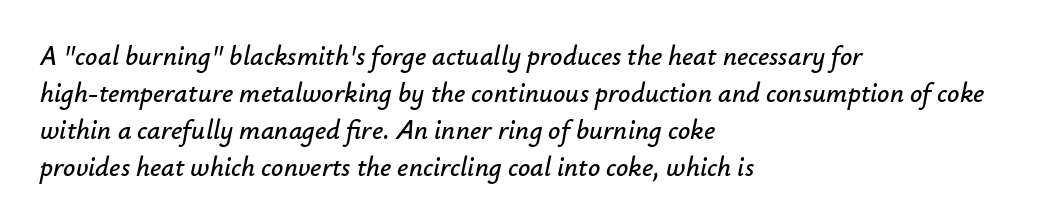
{"italic": "yes", "lean": "right", "slant_degrees": 12, "underline": "no", "align": "left", "line_spacing": "normal", "line_spacing_ratio": 1.37, "letter_spacing": "normal", "letter_spacing_em": 0.0, "glyph_px": 27}
